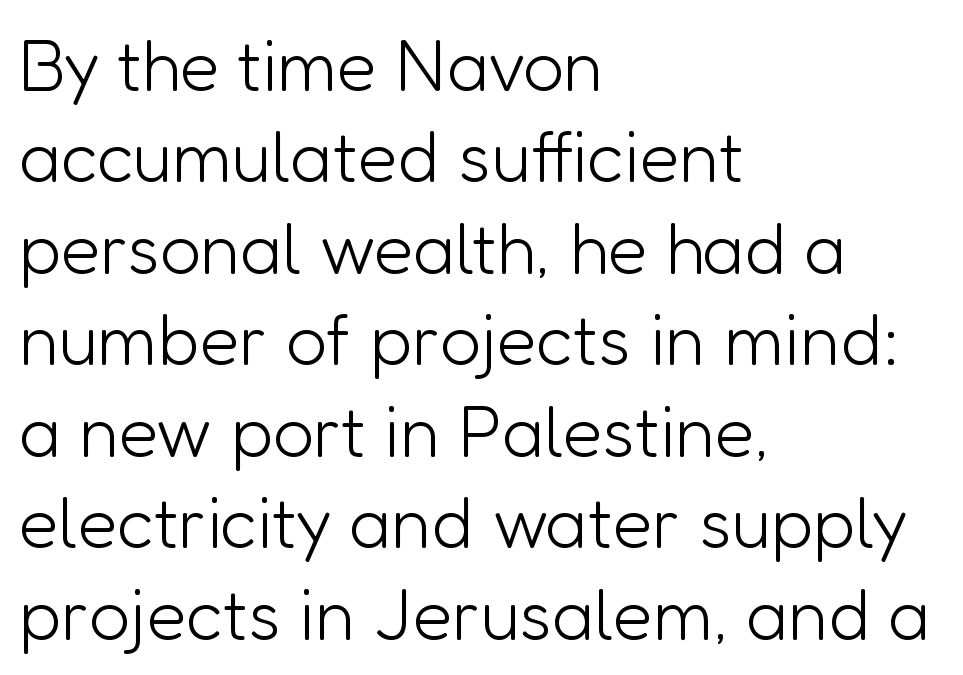
Q: Is the text bold? A: No.
Q: Is the text italic (slanted)? A: No, it is upright.
Q: Is the typeface a serif or a sans-serif typeface? A: Sans-serif.
Q: Is the text underlined? A: No.
Q: How is the paragraph aligned? A: Left-aligned.
Q: Is the spacing between letters normal or unusually wide? A: Normal.
Q: Is the spacing between lines tight, normal or loose? A: Normal.
Q: Width (condensed, normal, or wide)? A: Normal.
Q: Stroke contrast? A: Low.
Q: x-height? A: Medium.
Q: Monospaced? A: No.
